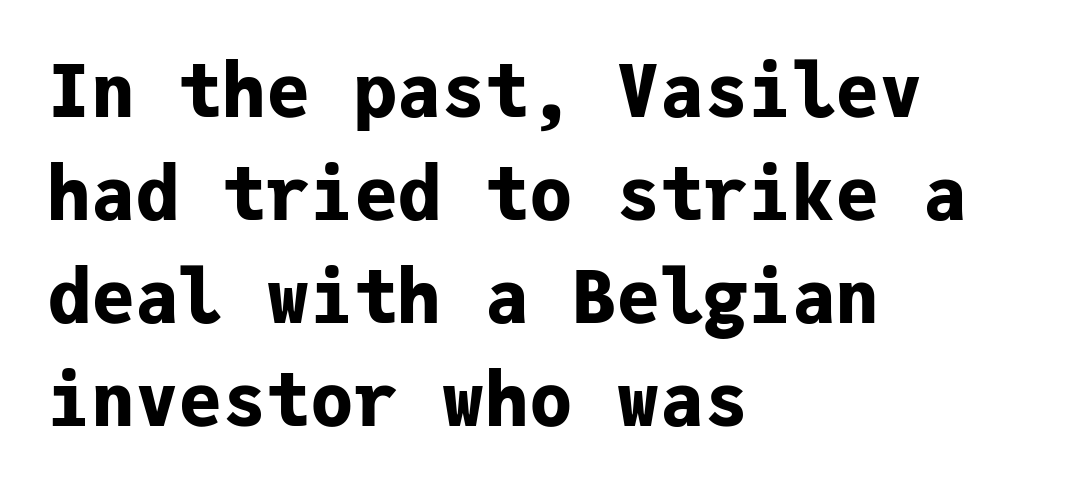
{"serif": "no", "italic": "no", "bold": "yes", "weight": "bold", "width": "normal", "stroke_contrast": "low", "x_height": "medium", "monospaced": "yes", "underline": "no", "align": "left", "line_spacing": "normal", "line_spacing_ratio": 1.41, "letter_spacing": "normal", "letter_spacing_em": 0.0, "glyph_px": 73}
